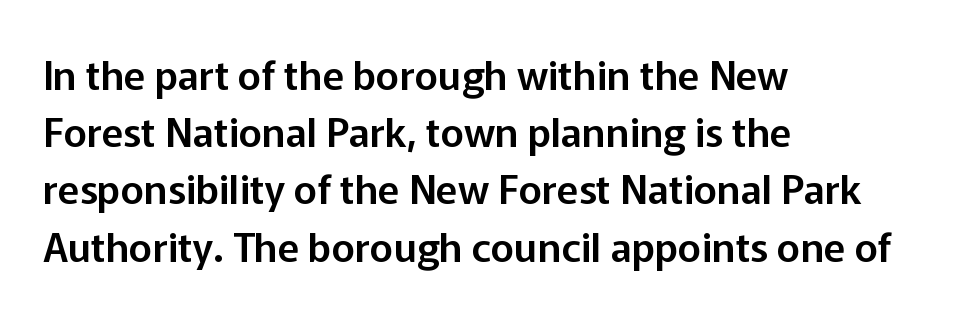
{"serif": "no", "italic": "no", "width": "normal", "stroke_contrast": "low", "x_height": "medium", "monospaced": "no", "underline": "no", "align": "left", "line_spacing": "normal", "line_spacing_ratio": 1.43, "letter_spacing": "normal", "letter_spacing_em": 0.0, "glyph_px": 40}
